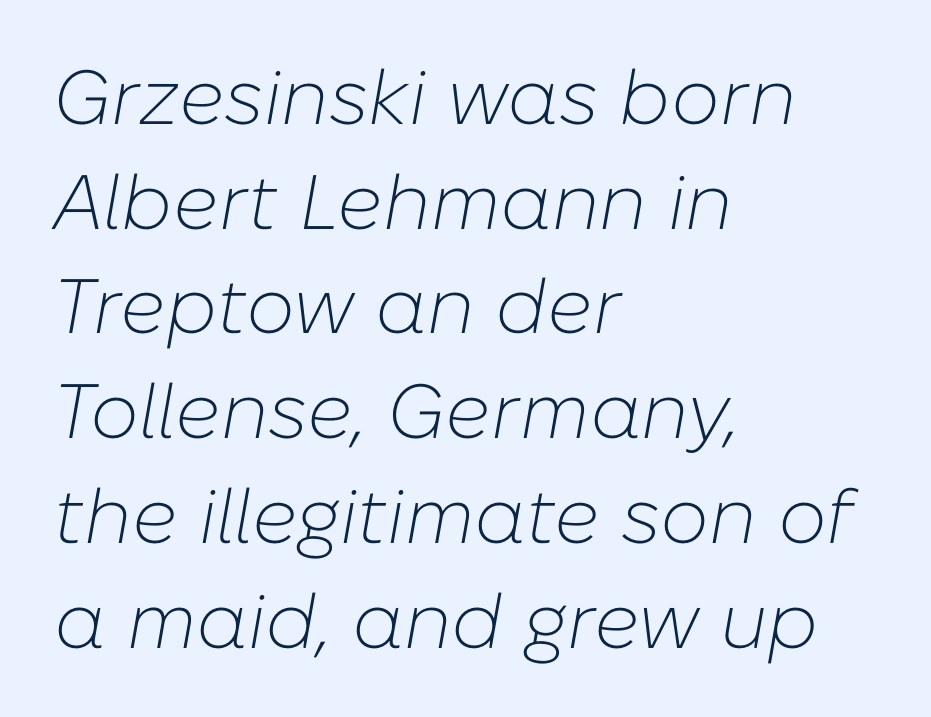
The rendering uses natural spacing where letterforms have individual widths. Evenly set lines give the paragraph a standard silhouette. How are the letters spaced? Ordinarily, with no added tracking. Is the type slanted? Yes — the strokes lean at a clear angle. Plain, unruled lines of type. The compositor pushed each line to the left boundary.
